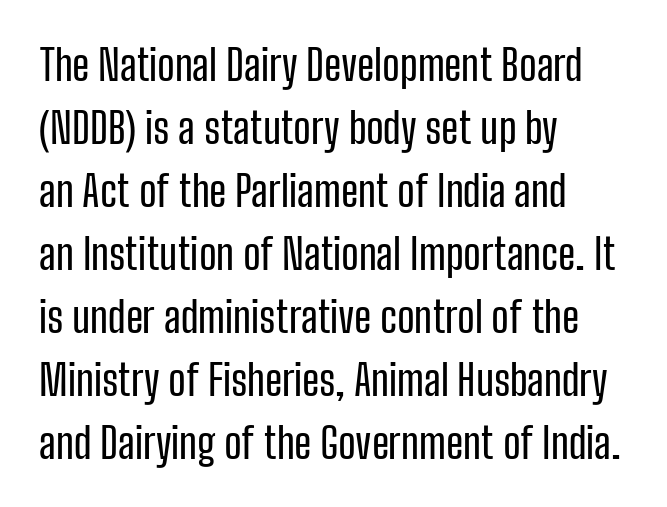
Q: Is the text italic (slanted)? A: No, it is upright.
Q: Is the typeface a serif or a sans-serif typeface? A: Sans-serif.
Q: Is the text underlined? A: No.
Q: How is the paragraph aligned? A: Left-aligned.
Q: Is the spacing between letters normal or unusually wide? A: Normal.
Q: Is the spacing between lines tight, normal or loose? A: Normal.
Q: Width (condensed, normal, or wide)? A: Condensed.
Q: Stroke contrast? A: Low.
Q: x-height? A: Medium.
Q: Monospaced? A: No.
